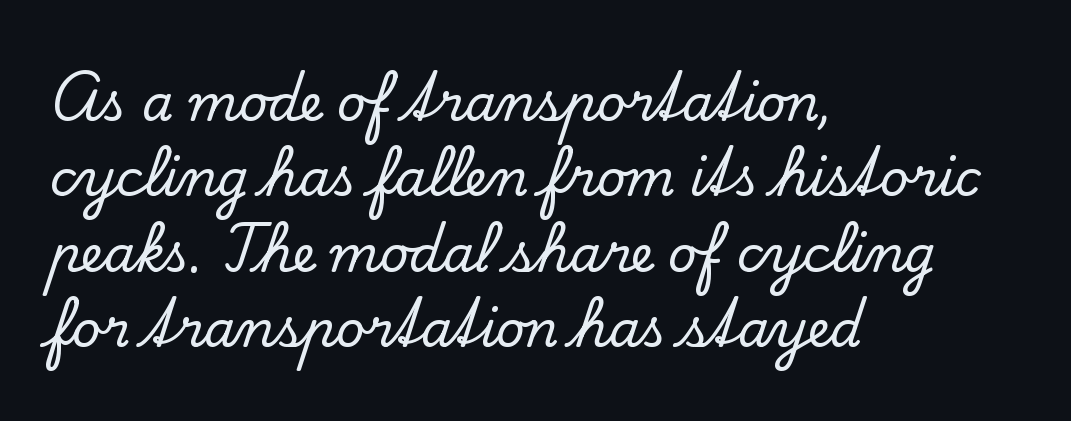
The image shows 50 px serif type; set left-aligned, normal line spacing (1.51x), normal letter spacing, not underlined; low stroke contrast and a small x-height.
